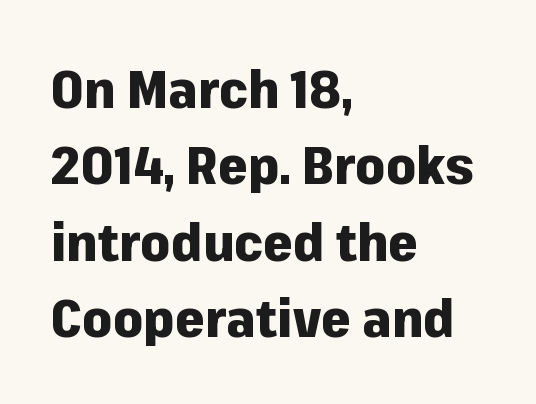
Q: Is the text bold? A: Yes.
Q: Is the text italic (slanted)? A: No, it is upright.
Q: Is the typeface a serif or a sans-serif typeface? A: Sans-serif.
Q: Is the text underlined? A: No.
Q: How is the paragraph aligned? A: Left-aligned.
Q: Is the spacing between letters normal or unusually wide? A: Normal.
Q: Is the spacing between lines tight, normal or loose? A: Normal.
Q: Width (condensed, normal, or wide)? A: Normal.
Q: Stroke contrast? A: Low.
Q: x-height? A: Medium.
Q: Monospaced? A: No.
